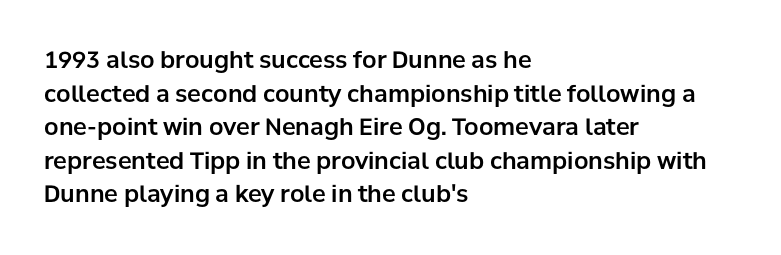
The image shows 23 px text type, upright; set left-aligned, normal line spacing (1.46x), normal letter spacing, not underlined.
